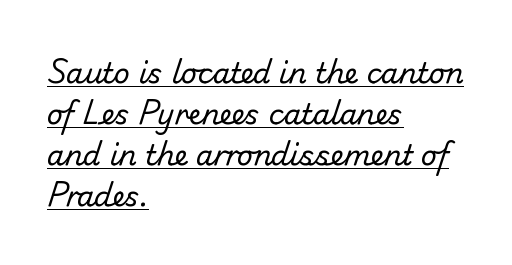
Layout note: lines flush left. Leading matches the norm, producing a regular column. In terms of letterform style, serifs are entirely absent. Each letter keeps its own natural width here, so spacing adapts to shape. Is this a heavy cut? Hardly; it is regular or lighter.
